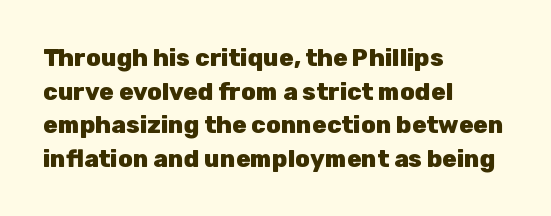
Any mark beneath the type? The region is blank. Regular leading. The face used here is rendered with its standard letterfit. These words are printed bold, with thick strokes throughout. Italic? Not at all — the glyphs are vertical. Left-aligned paragraph, ragged on the right.
